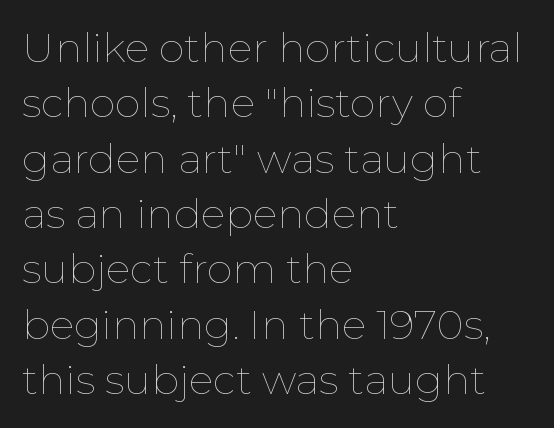
These lines keep a tight, regular rhythm from letter to letter. Do the characters align in a grid? No, the font is proportional. Leading: standard. Quick note: underline off.
